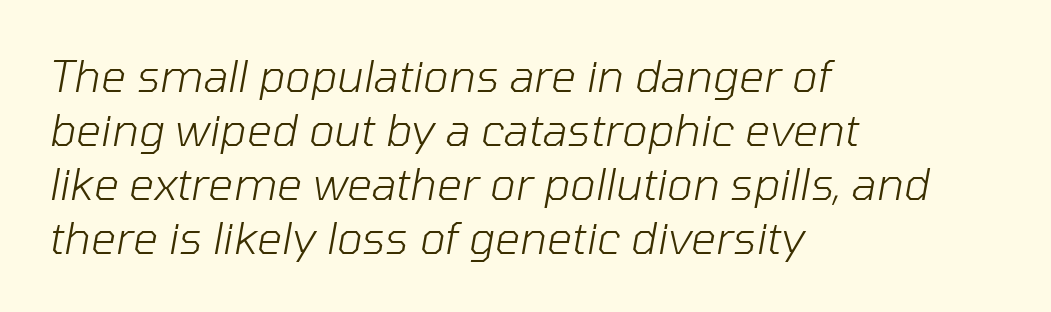
When letters slant like this, we call the style italic. Nothing heavy about these letters — not bold at all. Proportional: the letters do not fall into vertical columns. Caption: standard tracking, unaltered. If you drew a ruler down the left edge, every line would touch it.
